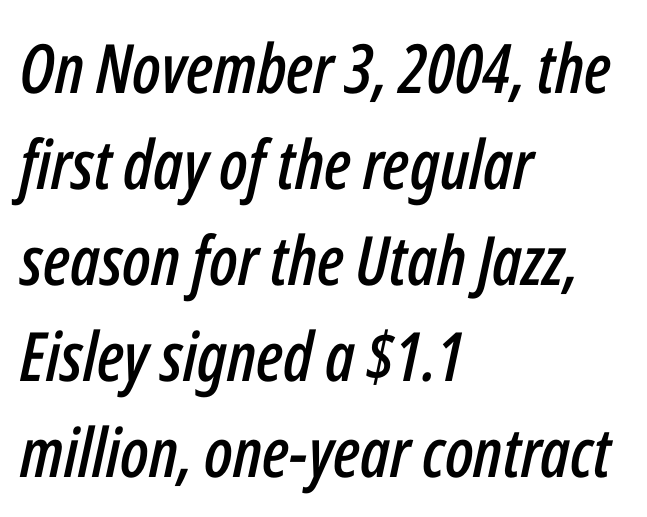
The image shows 68 px condensed type, italic (leaning right); set left-aligned, normal line spacing (1.41x), normal letter spacing, not underlined; low stroke contrast and a medium x-height.
